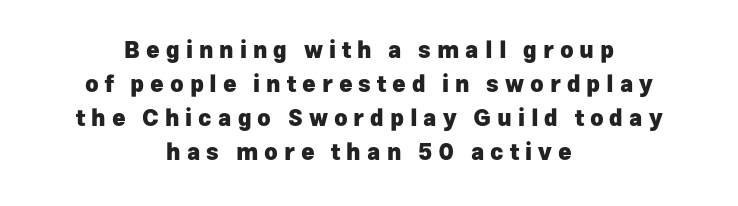
{"italic": "no", "bold": "yes", "underline": "no", "align": "center", "line_spacing": "normal", "line_spacing_ratio": 1.48, "letter_spacing": "wide", "letter_spacing_em": 0.26, "glyph_px": 23}
